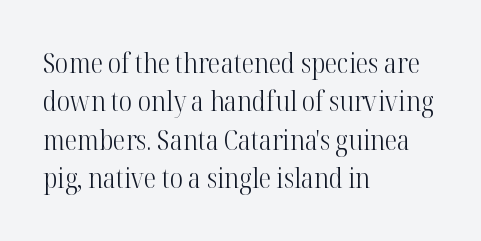
{"serif": "yes", "italic": "no", "bold": "no", "weight": "light", "width": "condensed", "stroke_contrast": "high", "x_height": "medium", "monospaced": "no", "underline": "no", "align": "left", "line_spacing": "normal", "line_spacing_ratio": 1.37, "letter_spacing": "normal", "letter_spacing_em": 0.0, "glyph_px": 28}
